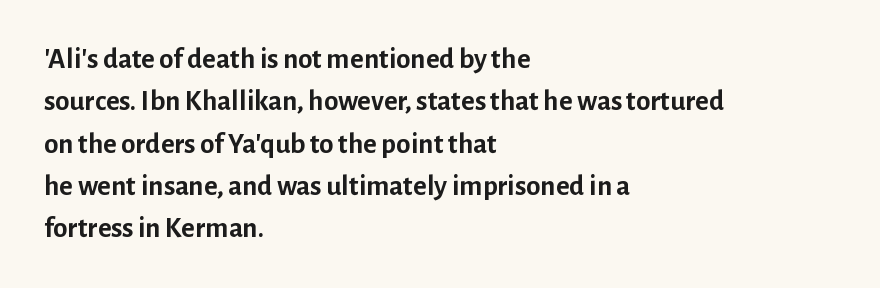
{"serif": "no", "italic": "no", "bold": "yes", "weight": "semibold", "width": "normal", "stroke_contrast": "low", "x_height": "medium", "monospaced": "no", "underline": "no", "align": "left", "line_spacing": "normal", "line_spacing_ratio": 1.46, "letter_spacing": "normal", "letter_spacing_em": 0.0, "glyph_px": 29}
